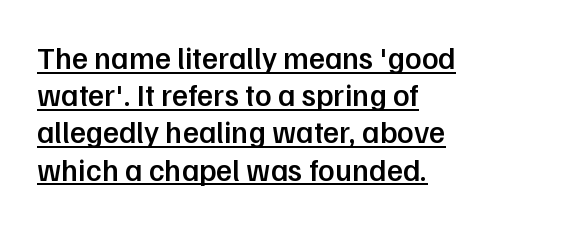
Serif or sans? Sans — the stroke terminals are bare. Looks like regular typesetting: each glyph gets only the width it needs. A typographer would call this underscored text. Students, this is semibold: more ink than regular, less than bold. Ordinary non-slanted type is in use.
